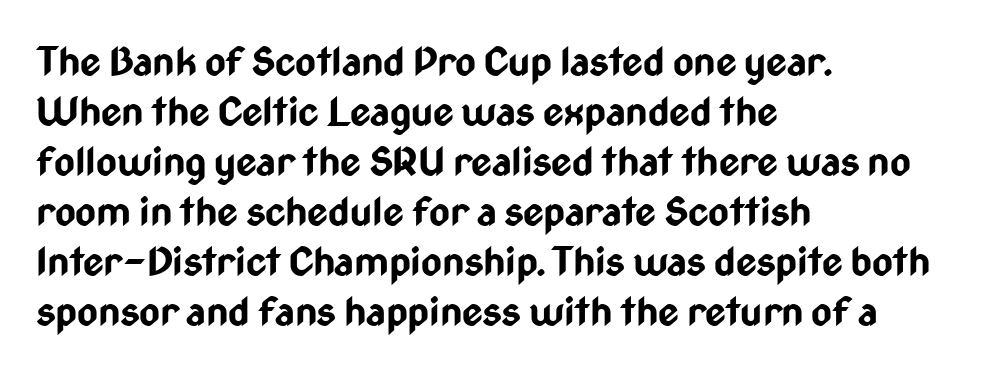
The characters display no serif detailing; their extremities are plain. Teacher's note: observe the even left margin — that is flush-left alignment. Stroke thickness is high; the sample reads as a true bold. Varying glyph widths throughout — classic text-font behaviour. A typesetter would call this leading conventional body-copy spacing.
